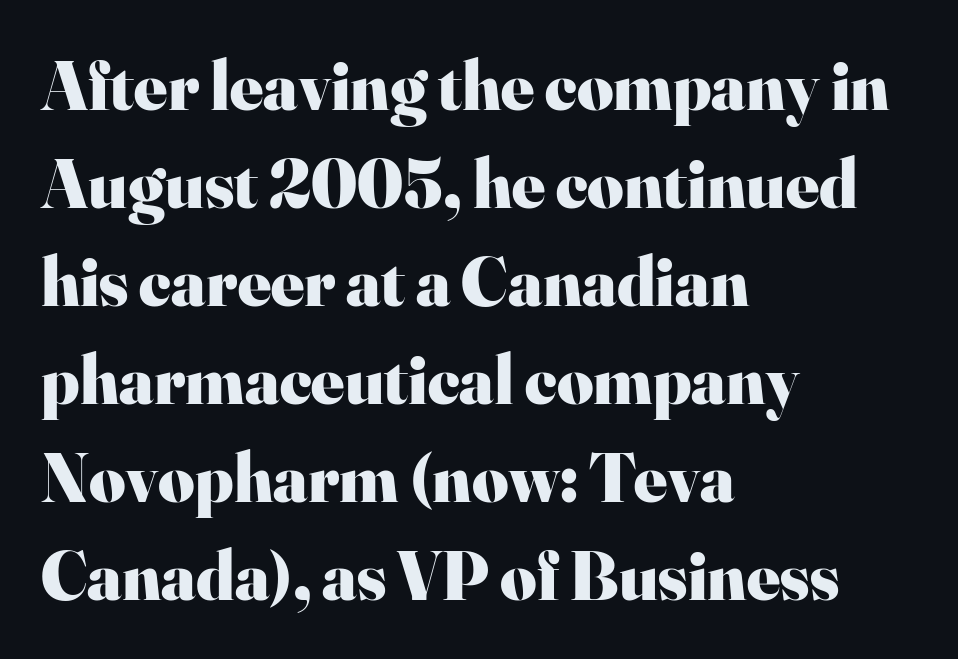
The image shows 70 px heavy serif type, upright; set left-aligned, normal line spacing (1.4x), normal letter spacing, not underlined; high stroke contrast and a small x-height.
